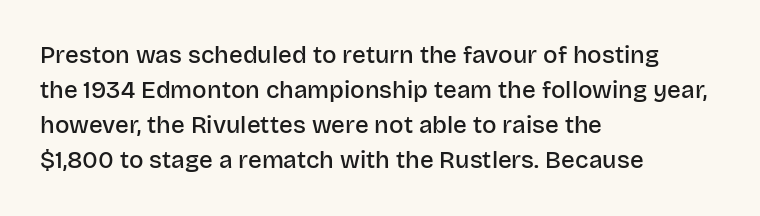
Q: Is the text bold? A: Semi-bold.
Q: Is the text italic (slanted)? A: No, it is upright.
Q: Is the text underlined? A: No.
Q: How is the paragraph aligned? A: Left-aligned.
Q: Is the spacing between letters normal or unusually wide? A: Normal.
Q: Is the spacing between lines tight, normal or loose? A: Normal.
